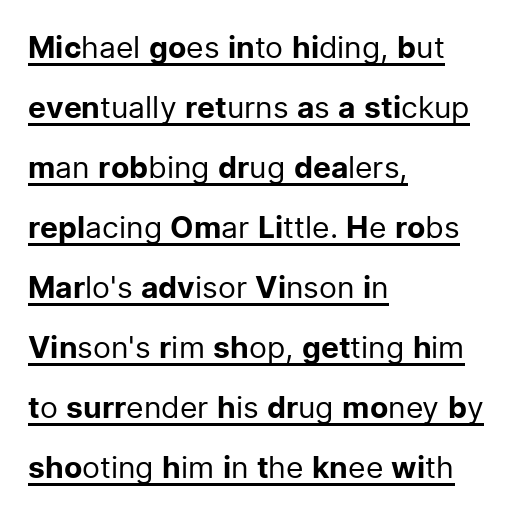
The image shows 30 px regular-weight sans-serif type, upright; set left-aligned, loose line spacing (2.0x), normal letter spacing, underlined; low stroke contrast and a medium x-height.
